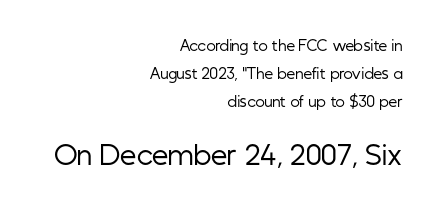
{"italic": "no", "bold": "no", "underline": "no", "align": "right", "line_spacing": "loose", "line_spacing_ratio": 2.01, "letter_spacing": "normal", "letter_spacing_em": 0.0, "larger_block": "second", "size_ratio": 1.86, "glyph_px": 26}
